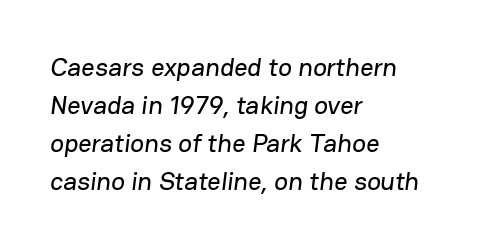
{"underline": "no", "align": "left", "line_spacing": "normal", "line_spacing_ratio": 1.46, "letter_spacing": "normal", "letter_spacing_em": 0.0, "glyph_px": 26}
